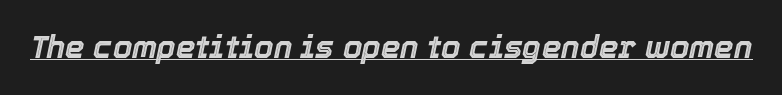
The image shows 31 px text type, italic (leaning right); set normal letter spacing, underlined; a medium x-height.
